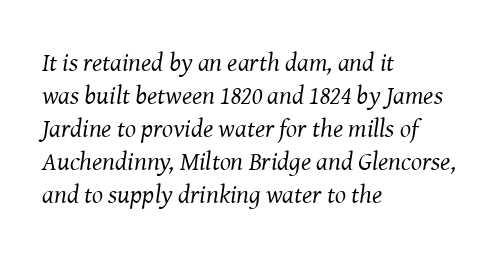
Q: Is the text bold? A: No.
Q: Is the text italic (slanted)? A: Yes, it leans right by about 8 degrees.
Q: Is the text underlined? A: No.
Q: How is the paragraph aligned? A: Left-aligned.
Q: Is the spacing between letters normal or unusually wide? A: Normal.
Q: Is the spacing between lines tight, normal or loose? A: Normal.
